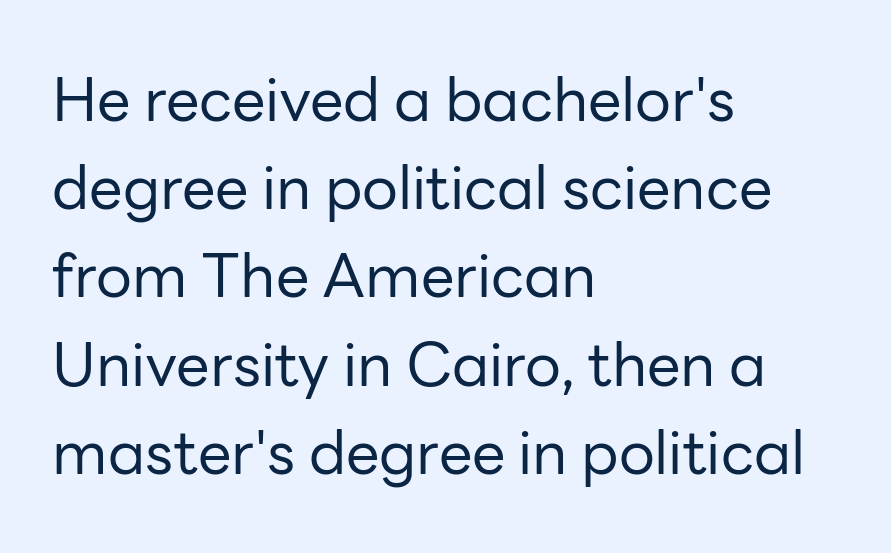
Font category for this specimen: sans-serif. Descenders are the only things crossing below the line. No extra tracking has been applied to these lines. Leading: standard.
